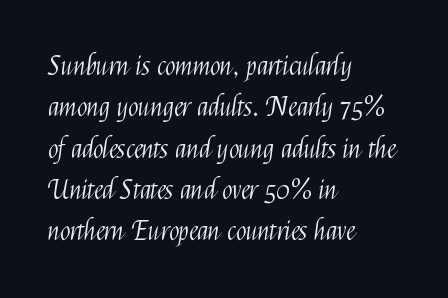
The image shows 27 px text type; set left-aligned, normal line spacing (1.53x), normal letter spacing, not underlined.
